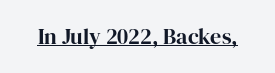
Q: Is the text italic (slanted)? A: No, it is upright.
Q: Is the text underlined? A: Yes.
Q: Is the spacing between letters normal or unusually wide? A: Normal.
